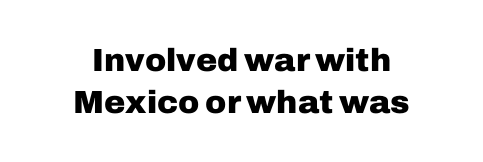
{"serif": "no", "italic": "no", "bold": "yes", "weight": "heavy", "width": "normal", "stroke_contrast": "low", "x_height": "medium", "monospaced": "no", "underline": "no", "align": "center", "line_spacing": "normal", "line_spacing_ratio": 1.3, "letter_spacing": "normal", "letter_spacing_em": 0.0, "glyph_px": 32}
